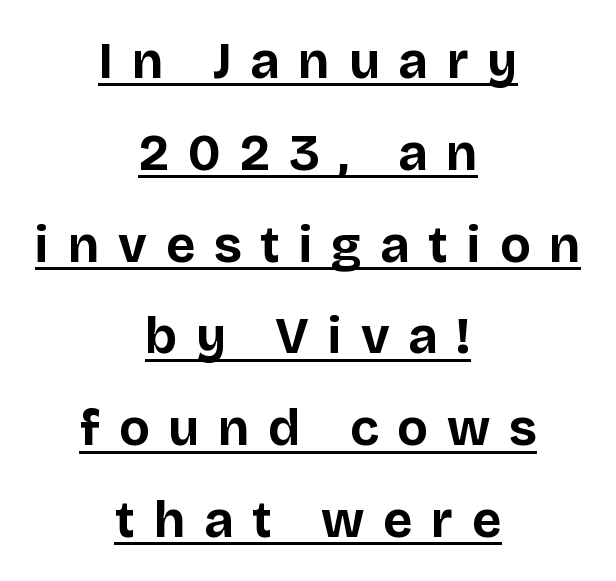
The image shows 51 px bold sans-serif type, upright; set centered, line spacing 1.8x, unusually wide letter spacing (+0.37 em), underlined; low stroke contrast and a large x-height.
